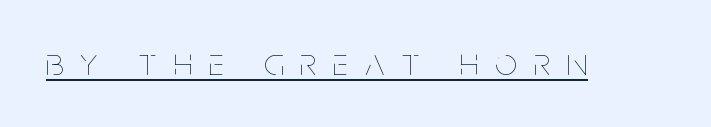
Q: Is the text bold? A: No.
Q: Is the text italic (slanted)? A: No, it is upright.
Q: Is the text underlined? A: Yes.
Q: Is the spacing between letters normal or unusually wide? A: Unusually wide.
Q: Width (condensed, normal, or wide)? A: Condensed.
Q: Stroke contrast? A: Low.
Q: x-height? A: Large.
Q: Monospaced? A: No.
